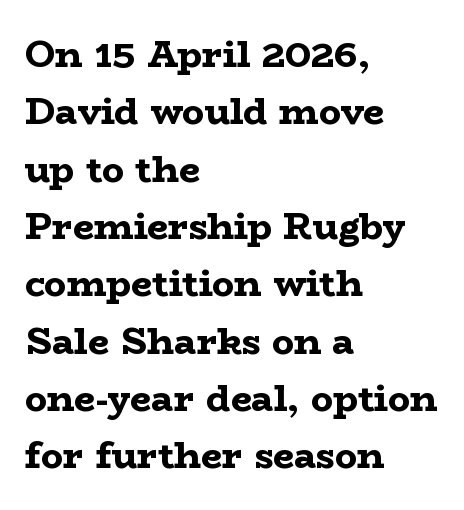
The passage shown is typed in a proportional face where columns would drift. Designer's note — italics off, roman on. Normally led — the rows are evenly, conventionally spaced. The face used here is seriffed, in the tradition of book romans.
